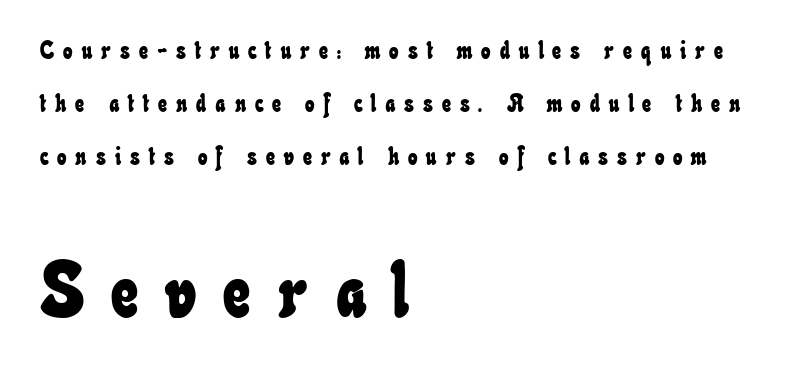
Q: Is the text underlined? A: No.
Q: How is the paragraph aligned? A: Left-aligned.
Q: Is the spacing between letters normal or unusually wide? A: Unusually wide.
Q: Is the spacing between lines tight, normal or loose? A: Loose.
Q: Which block of text is set in a larger size, the first (top) or the second (bottom)? A: The second (bottom) one.
Q: Width (condensed, normal, or wide)? A: Condensed.
Q: Stroke contrast? A: Low.
Q: x-height? A: Small.
Q: Monospaced? A: No.
